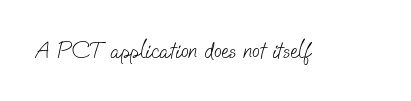
The image shows 23 px text type; set normal letter spacing, not underlined.
